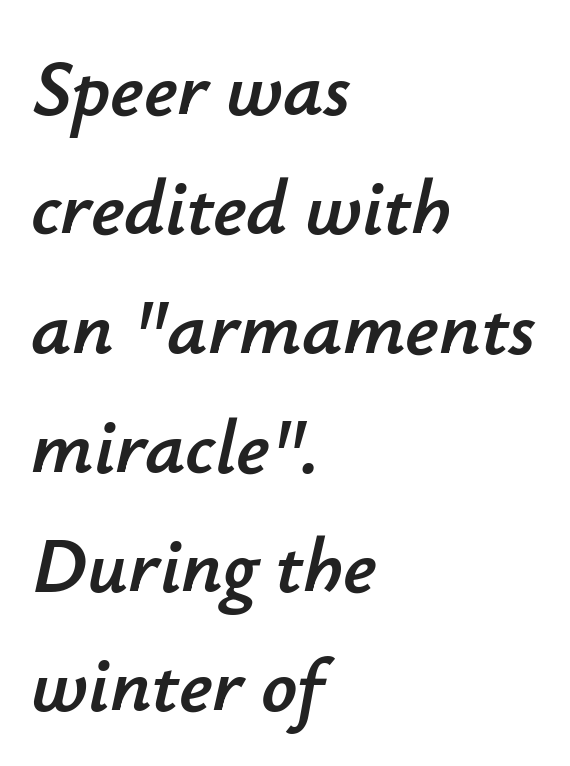
Q: Is the text italic (slanted)? A: Yes, it leans right by about 12 degrees.
Q: Is the text underlined? A: No.
Q: How is the paragraph aligned? A: Left-aligned.
Q: Is the spacing between letters normal or unusually wide? A: Normal.
Q: Is the spacing between lines tight, normal or loose? A: Normal.
Q: Width (condensed, normal, or wide)? A: Normal.
Q: Stroke contrast? A: Low.
Q: x-height? A: Small.
Q: Monospaced? A: No.
